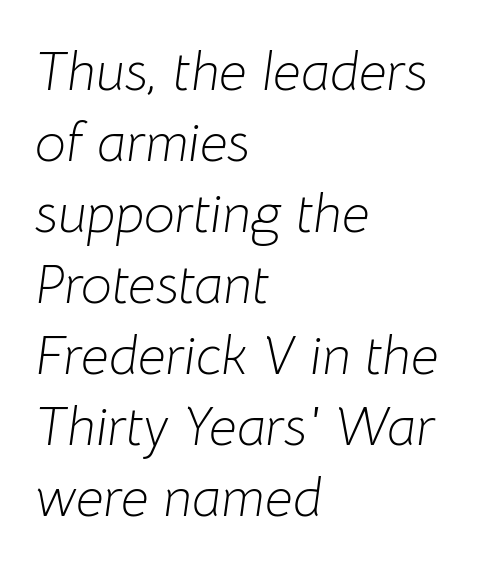
Line beginnings align vertically; line endings do not. This block has exactly the height ordinary leading produces. No extra ink here — the face is not bold. Clear beneath every line of the passage. Varying glyph widths throughout — classic text-font behaviour. Would a proofreader flag this as italicized? Yes.
